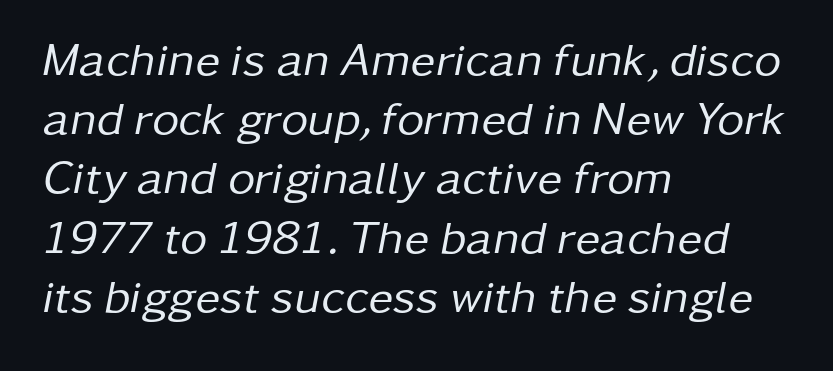
Q: Is the text bold? A: No.
Q: Is the text italic (slanted)? A: Yes, it leans right by about 11 degrees.
Q: Is the text underlined? A: No.
Q: How is the paragraph aligned? A: Left-aligned.
Q: Is the spacing between letters normal or unusually wide? A: Normal.
Q: Is the spacing between lines tight, normal or loose? A: Normal.
Q: Width (condensed, normal, or wide)? A: Normal.
Q: Stroke contrast? A: Low.
Q: x-height? A: Medium.
Q: Monospaced? A: No.
